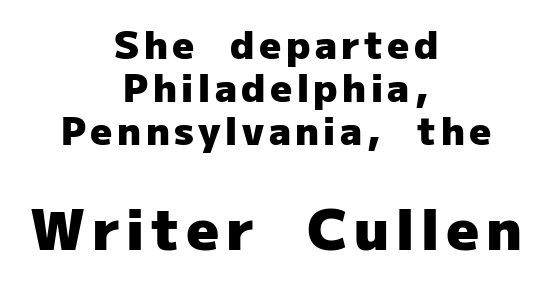
You'd pick this weight for a headline — it's a proper bold. Check where the strokes stop: nothing finishes them off — pure sans. The passage shown begins with its smaller block and ends with its larger one. Casual observation: everything's sitting right in the middle.
